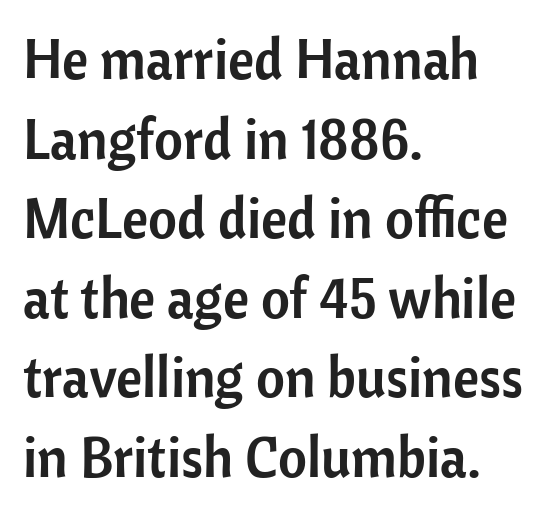
Italic? Not at all — the glyphs are vertical. Short and long lines alike share a common starting point at left. The horizontal fit of the characters is conventional and even. The rendering uses a moderate line-height, typical for paragraphs. The string is rendered with underlining switched off.
